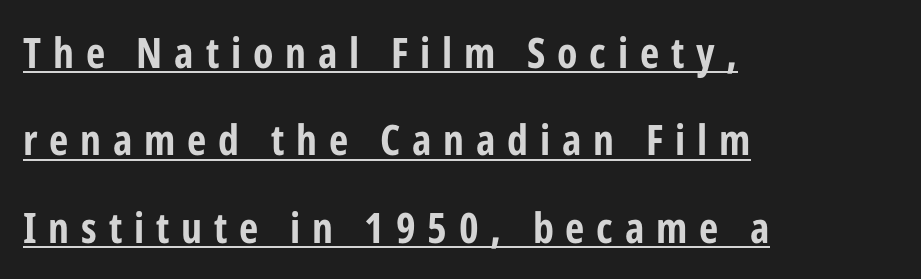
A sans-serif font was chosen for this passage. The characters look thick and weighty, a clear bold. One-word summary of the alignment: left. It's the straight-up-and-down kind of type. Check the space under the baseline: a stroke is drawn there.
